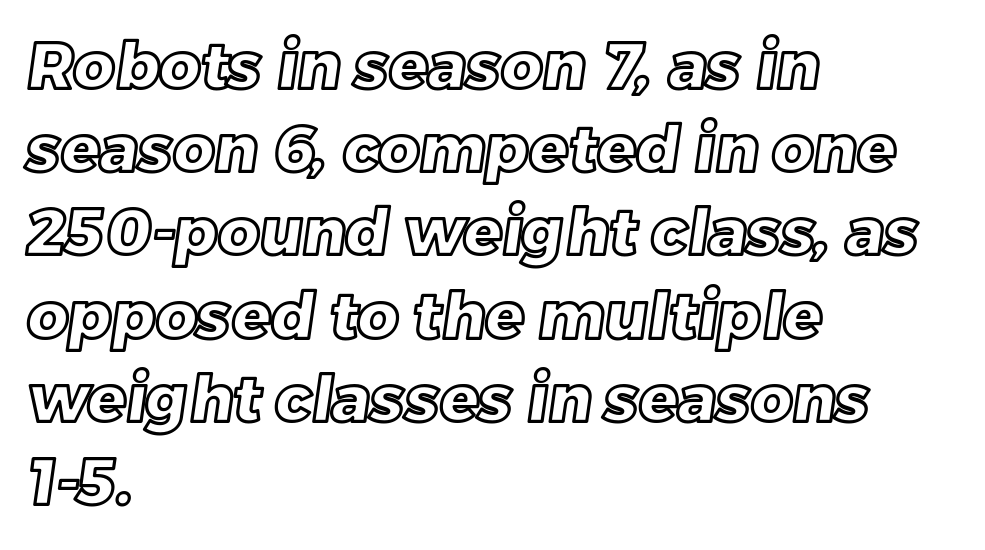
The image shows 64 px text type; set left-aligned, normal line spacing (1.3x), normal letter spacing, not underlined; a large x-height.
